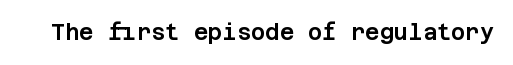
Tall strokes in this sample are plumb rather than angled. Short note: letters normally spaced. Lines of text with bare space underneath.
